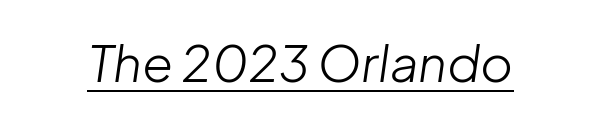
{"italic": "yes", "lean": "right", "slant_degrees": 8, "bold": "no", "weight": "light", "width": "normal", "stroke_contrast": "low", "x_height": "medium", "monospaced": "no", "underline": "yes", "letter_spacing": "normal", "letter_spacing_em": 0.0, "glyph_px": 50}
